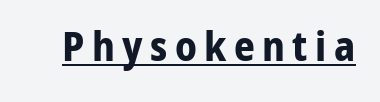
{"serif": "no", "italic": "no", "bold": "yes", "weight": "bold", "width": "normal", "stroke_contrast": "low", "x_height": "medium", "monospaced": "no", "underline": "yes", "glyph_px": 41}
